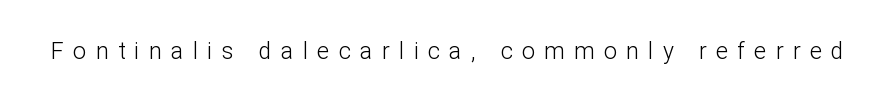
The image shows 23 px text type, upright; set unusually wide letter spacing (+0.41 em), not underlined.
